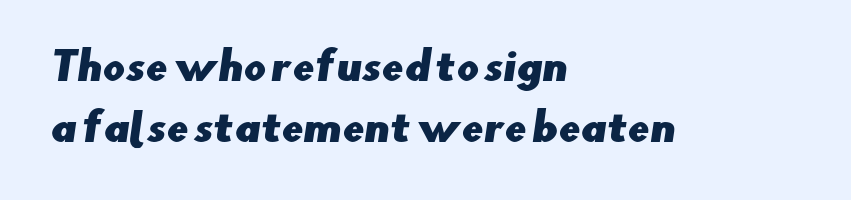
The image shows 39 px sans-serif type; set left-aligned, normal line spacing (1.57x), normal letter spacing, not underlined; low stroke contrast and a small x-height.
